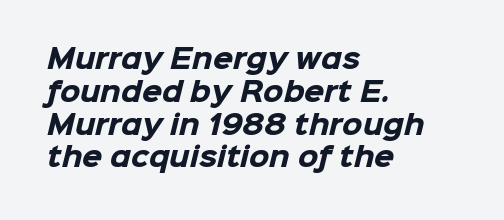
{"bold": "yes", "underline": "no", "align": "left", "line_spacing": "normal", "line_spacing_ratio": 1.26, "letter_spacing": "normal", "letter_spacing_em": 0.0, "glyph_px": 26}
